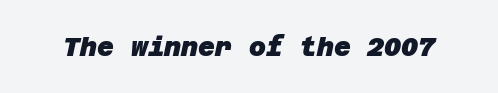
Q: Is the text bold? A: Yes.
Q: Is the text underlined? A: No.
Q: Is the spacing between letters normal or unusually wide? A: Normal.
